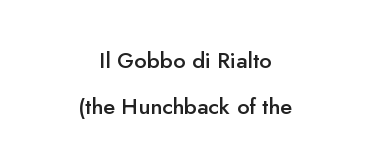
{"italic": "no", "bold": "semi", "underline": "no", "align": "center", "line_spacing": "loose", "line_spacing_ratio": 2.1, "letter_spacing": "normal", "letter_spacing_em": 0.0, "glyph_px": 22}
